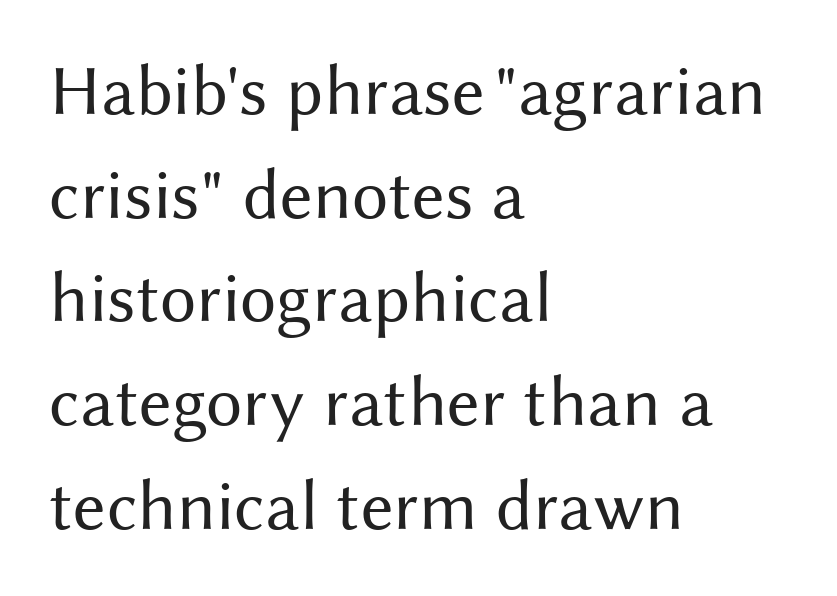
Students, note that the glyphs here touch the page at normal intervals. The rendering uses a moderate line-height, typical for paragraphs. Reading down the block, your eye returns to a fixed left position each line. Nothing sits at the stroke ends, so this counts as sans-serif.
